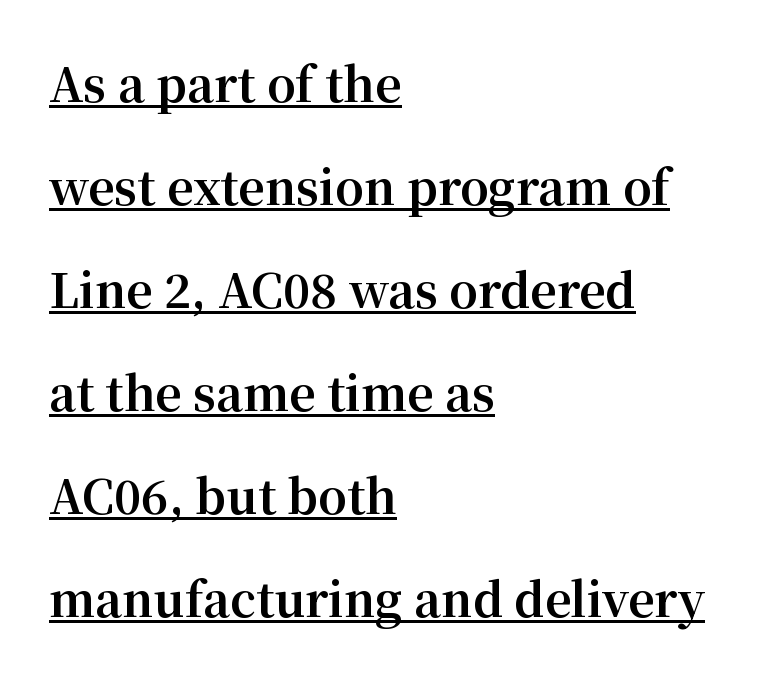
Vertical spacing — loose. The passage shown is emphatically bold. The rendering uses natural spacing where letterforms have individual widths. Is the block centered? No — it sits flush against the left margin. These lines keep a tight, regular rhythm from letter to letter. The text was rendered using a seriffed face with decorative stroke endings.
